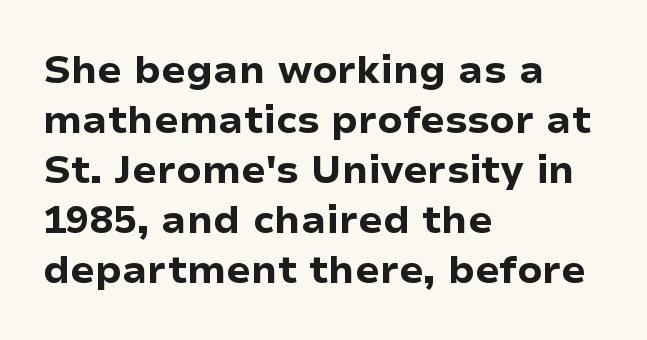
Typesetter's note: full bold, strokes at maximum text heaviness. Characters follow at the spacing the type designer built in. No feet cap the strokes, marking this as sans-serif type. Is this a fixed-width face? No — the glyphs have proportional, varying widths. The axis of the letterforms is exactly vertical.
